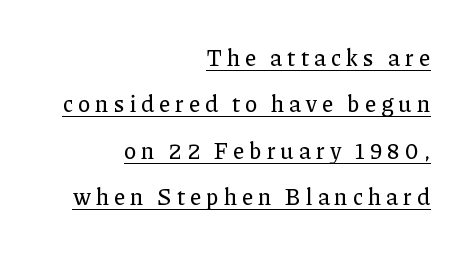
Spacing between characters has been opened up far beyond the box default. This sample uses an upright cut, with every glyph sitting square on the baseline. A flush-right, rag-left setting is used for this passage. The words here are underlined. The block of text is sparse from top to bottom, with ample space between rows.
